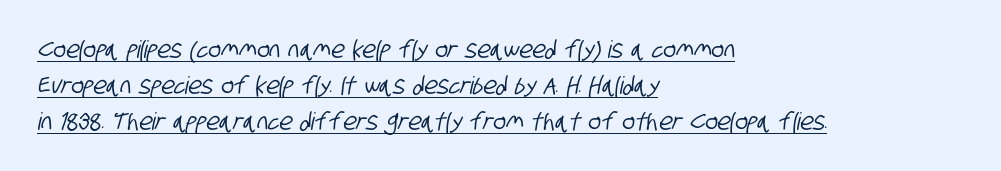
Q: Is the text underlined? A: Yes.
Q: How is the paragraph aligned? A: Left-aligned.
Q: Is the spacing between letters normal or unusually wide? A: Normal.
Q: Is the spacing between lines tight, normal or loose? A: Normal.
